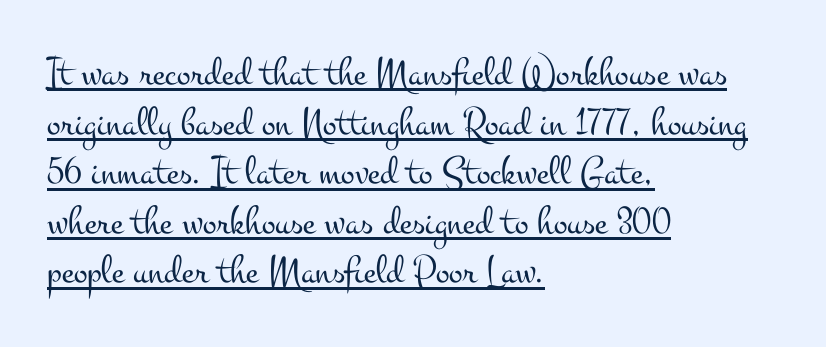
{"bold": "no", "weight": "light", "width": "wide", "stroke_contrast": "medium", "x_height": "small", "monospaced": "no", "underline": "yes", "align": "left", "line_spacing_ratio": 1.21, "letter_spacing": "normal", "letter_spacing_em": 0.0, "glyph_px": 41}
